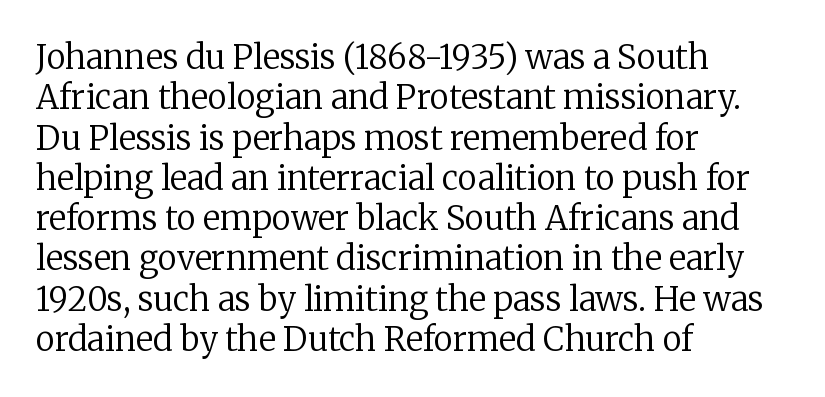
Q: Is the text bold? A: No.
Q: Is the text italic (slanted)? A: No, it is upright.
Q: Is the typeface a serif or a sans-serif typeface? A: Serif.
Q: Is the text underlined? A: No.
Q: How is the paragraph aligned? A: Left-aligned.
Q: Is the spacing between letters normal or unusually wide? A: Normal.
Q: Width (condensed, normal, or wide)? A: Normal.
Q: Stroke contrast? A: Low.
Q: x-height? A: Medium.
Q: Monospaced? A: No.
